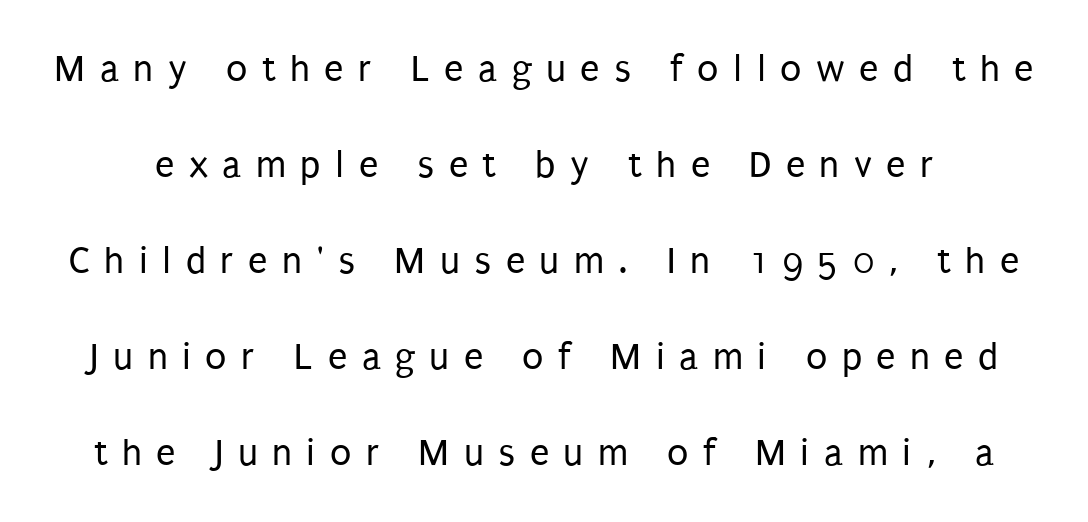
The face used here is rendered with a markedly widened letterfit. The characters display no serif detailing; their extremities are plain. The specimen omits any rule beneath the text block's lines. Summary of weight: not heavy and not bold. Ascenders rise straight up at ninety degrees. Compared with typical paragraphs, the rows here are farther apart.
